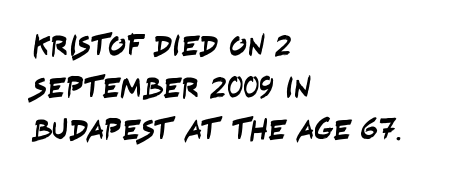
Q: Is the typeface a serif or a sans-serif typeface? A: Sans-serif.
Q: Is the text underlined? A: No.
Q: How is the paragraph aligned? A: Left-aligned.
Q: Is the spacing between letters normal or unusually wide? A: Normal.
Q: Is the spacing between lines tight, normal or loose? A: Normal.
Q: Width (condensed, normal, or wide)? A: Condensed.
Q: Stroke contrast? A: Low.
Q: x-height? A: Large.
Q: Monospaced? A: No.
